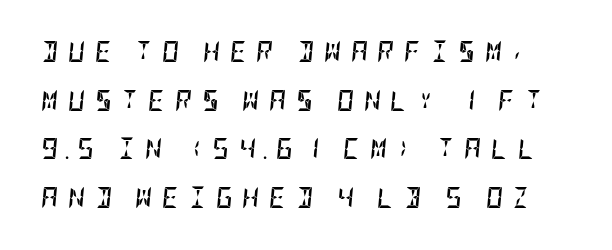
Q: Is the text bold? A: Yes.
Q: Is the text italic (slanted)? A: Yes, it leans right by about 5 degrees.
Q: Is the text underlined? A: No.
Q: Is the spacing between letters normal or unusually wide? A: Unusually wide.
Q: Is the spacing between lines tight, normal or loose? A: Loose.
